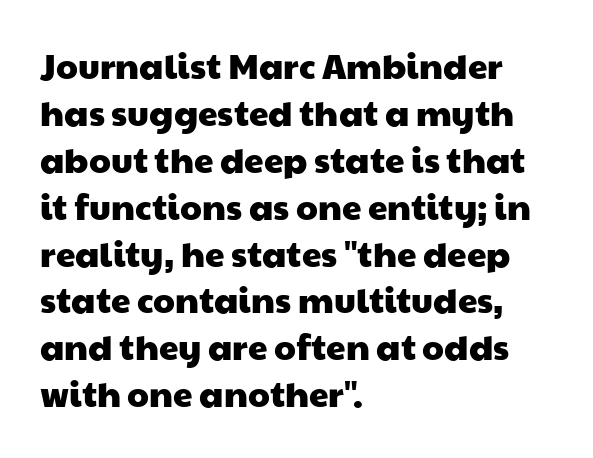
To sum up the face: it is a sans, with no serifs. Spacing between characters is what you'd get straight out of the box. The space between consecutive lines is moderate. Do the characters align in a grid? No, the font is proportional. Underlining? Definitely not there. A classic flush-left, rag-right setting is used for this passage.
